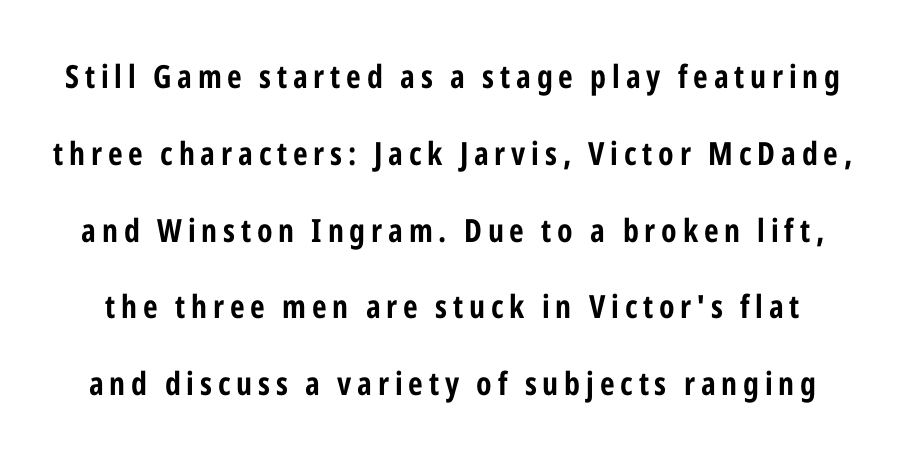
Q: Is the text italic (slanted)? A: No, it is upright.
Q: Is the typeface a serif or a sans-serif typeface? A: Sans-serif.
Q: Is the text underlined? A: No.
Q: Is the spacing between lines tight, normal or loose? A: Loose.
Q: Width (condensed, normal, or wide)? A: Condensed.
Q: Stroke contrast? A: Low.
Q: x-height? A: Medium.
Q: Monospaced? A: No.
